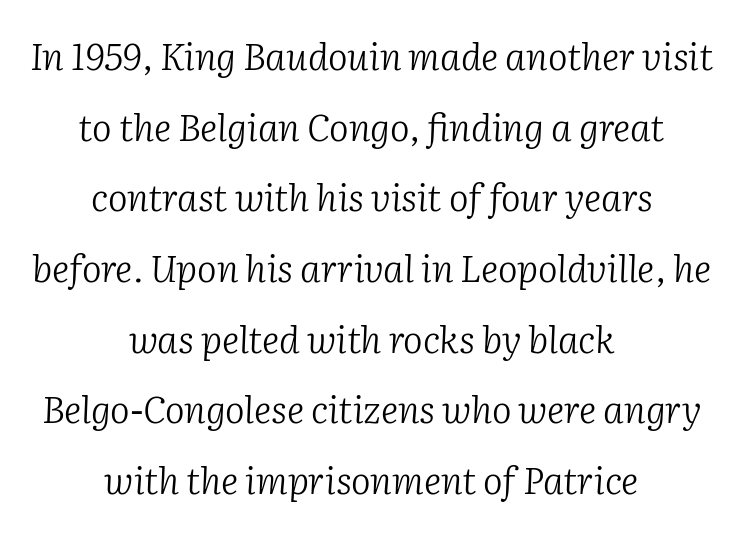
Q: Is the text bold? A: No.
Q: Is the text italic (slanted)? A: Yes, it leans right by about 2 degrees.
Q: Is the typeface a serif or a sans-serif typeface? A: Serif.
Q: Is the text underlined? A: No.
Q: How is the paragraph aligned? A: Centered.
Q: Is the spacing between letters normal or unusually wide? A: Normal.
Q: Is the spacing between lines tight, normal or loose? A: Loose.
Q: Width (condensed, normal, or wide)? A: Normal.
Q: Stroke contrast? A: Low.
Q: x-height? A: Medium.
Q: Monospaced? A: No.
